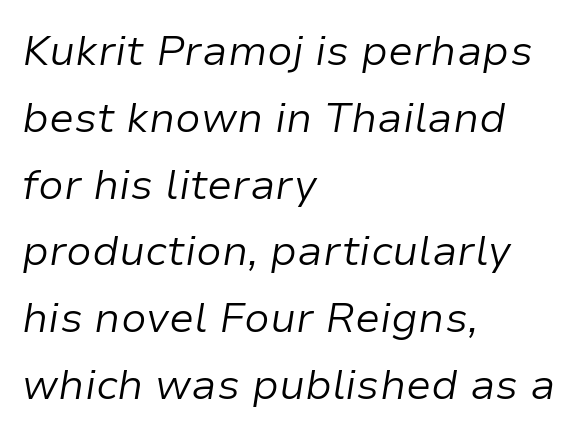
Q: Is the text bold? A: No.
Q: Is the text italic (slanted)? A: Yes, it leans right by about 9 degrees.
Q: Is the text underlined? A: No.
Q: How is the paragraph aligned? A: Left-aligned.
Q: Is the spacing between letters normal or unusually wide? A: Normal.
Q: Is the spacing between lines tight, normal or loose? A: Normal.
Q: Width (condensed, normal, or wide)? A: Normal.
Q: Stroke contrast? A: Low.
Q: x-height? A: Medium.
Q: Monospaced? A: No.
